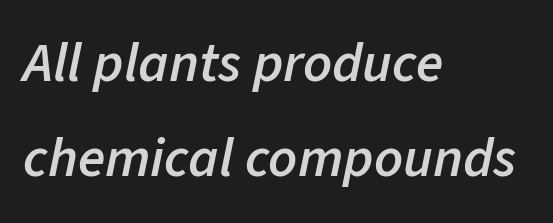
The image shows 56 px semibold type, italic (leaning right); set left-aligned, normal line spacing (1.7x), normal letter spacing, not underlined; low stroke contrast and a medium x-height.
